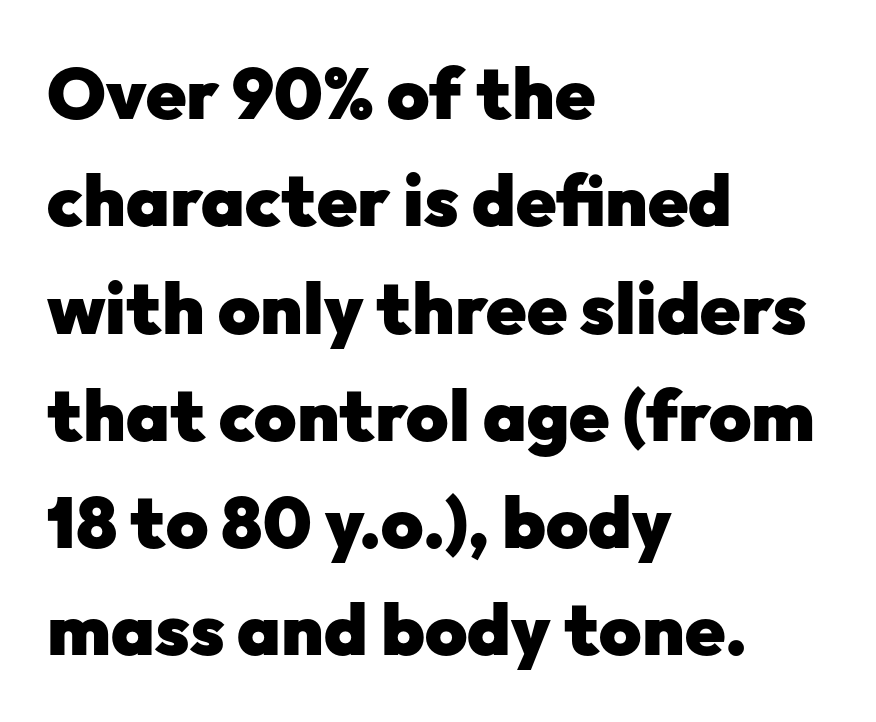
{"serif": "no", "italic": "no", "bold": "yes", "weight": "heavy", "width": "normal", "stroke_contrast": "low", "x_height": "medium", "monospaced": "no", "underline": "no", "align": "left", "line_spacing": "normal", "line_spacing_ratio": 1.49, "letter_spacing": "normal", "letter_spacing_em": 0.0, "glyph_px": 72}
